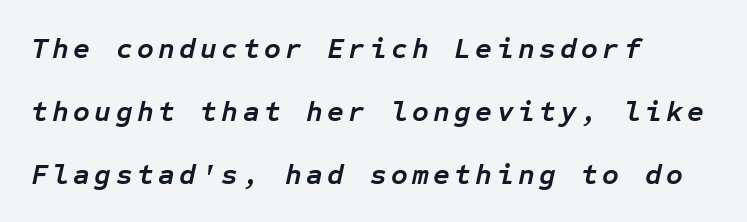
The image shows 29 px semibold type, italic (leaning right), monospaced; set left-aligned, loose line spacing (2.17x), not underlined; low stroke contrast and a medium x-height.
